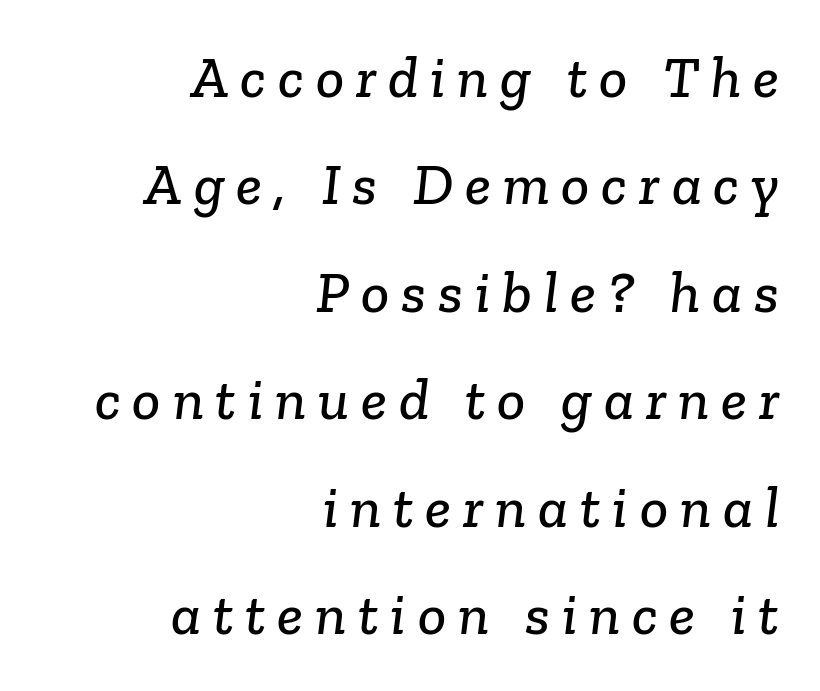
Q: Is the typeface a serif or a sans-serif typeface? A: Serif.
Q: Is the text underlined? A: No.
Q: How is the paragraph aligned? A: Right-aligned.
Q: Is the spacing between letters normal or unusually wide? A: Unusually wide.
Q: Width (condensed, normal, or wide)? A: Normal.
Q: Stroke contrast? A: Low.
Q: x-height? A: Medium.
Q: Monospaced? A: No.
